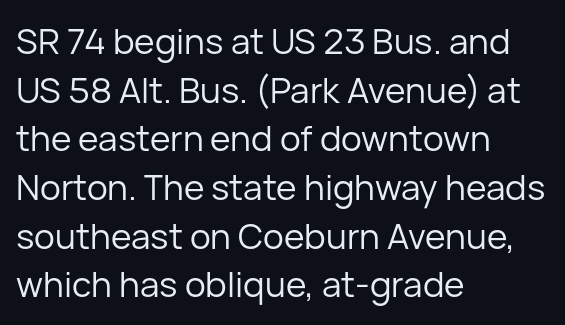
Does the lettering tilt? It doesn't — this is upright. The strokes are not fattened; the text isn't bold. Caption: multi-line text, flush left, ragged right. The rendering uses natural spacing where letterforms have individual widths.
